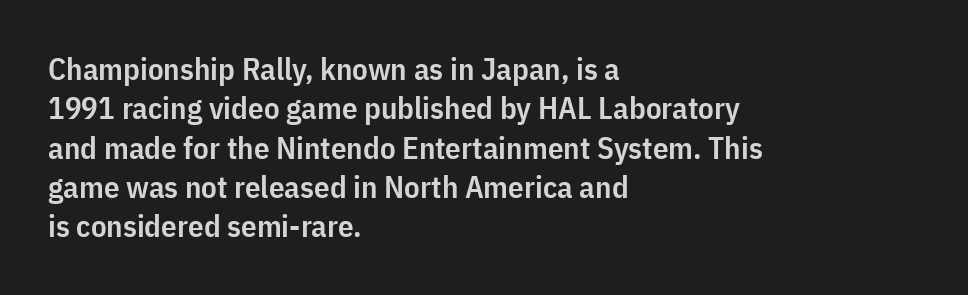
The image shows 31 px semibold, condensed sans-serif type, upright; set left-aligned, normal line spacing (1.27x), normal letter spacing, not underlined; low stroke contrast and a medium x-height.
